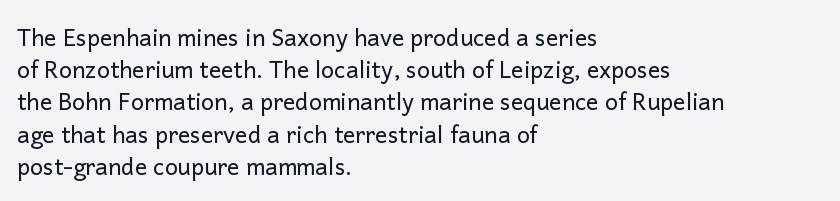
{"italic": "no", "bold": "no", "underline": "no", "align": "left", "line_spacing": "normal", "line_spacing_ratio": 1.4, "letter_spacing": "normal", "letter_spacing_em": 0.0, "glyph_px": 23}
